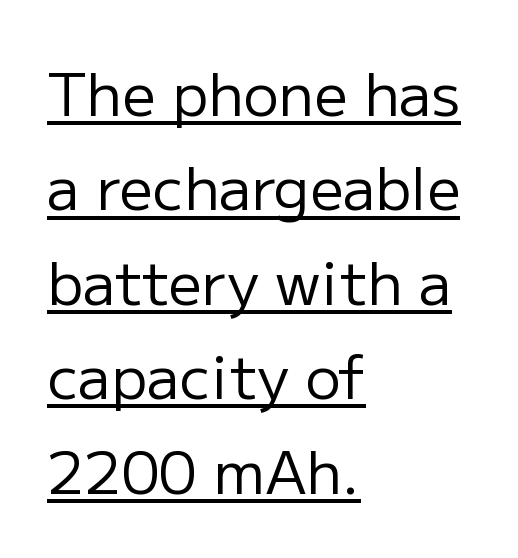
{"serif": "no", "italic": "no", "bold": "no", "weight": "regular", "width": "normal", "stroke_contrast": "low", "x_height": "medium", "monospaced": "no", "underline": "yes", "align": "left", "line_spacing": "normal", "line_spacing_ratio": 1.6, "letter_spacing": "normal", "letter_spacing_em": 0.0, "glyph_px": 59}
